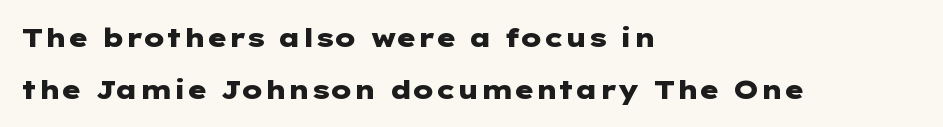
{"italic": "no", "bold": "yes", "underline": "no", "align": "left", "line_spacing": "loose", "line_spacing_ratio": 1.99, "letter_spacing": "normal", "letter_spacing_em": 0.0, "glyph_px": 26}
